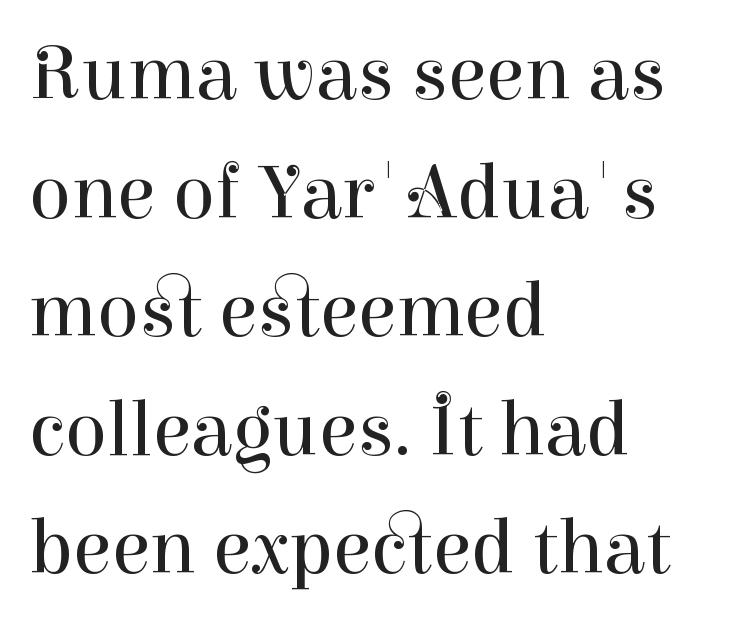
The image shows 78 px regular-weight serif type, upright; set left-aligned, normal line spacing (1.52x), normal letter spacing, not underlined; high stroke contrast and a medium x-height.
